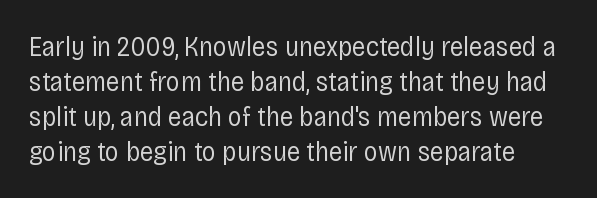
Q: Is the text bold? A: No.
Q: Is the text italic (slanted)? A: No, it is upright.
Q: Is the typeface a serif or a sans-serif typeface? A: Sans-serif.
Q: Is the text underlined? A: No.
Q: Is the spacing between letters normal or unusually wide? A: Normal.
Q: Is the spacing between lines tight, normal or loose? A: Normal.
Q: Width (condensed, normal, or wide)? A: Condensed.
Q: Stroke contrast? A: Low.
Q: x-height? A: Large.
Q: Monospaced? A: No.
